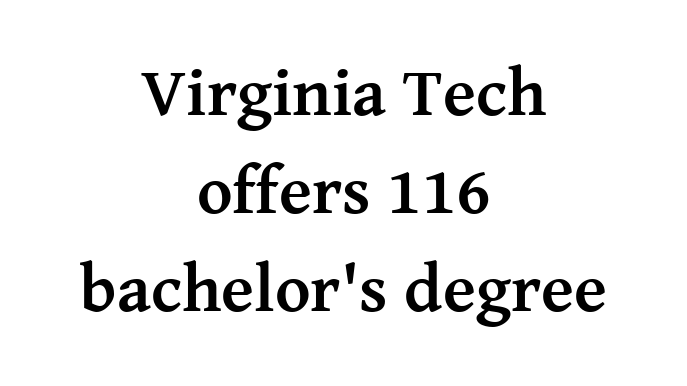
A clean baseline with only descenders dipping below it. Does the lettering tilt? It doesn't — this is upright. These lines keep a tight, regular rhythm from letter to letter. Short and long lines alike share a common midpoint.
